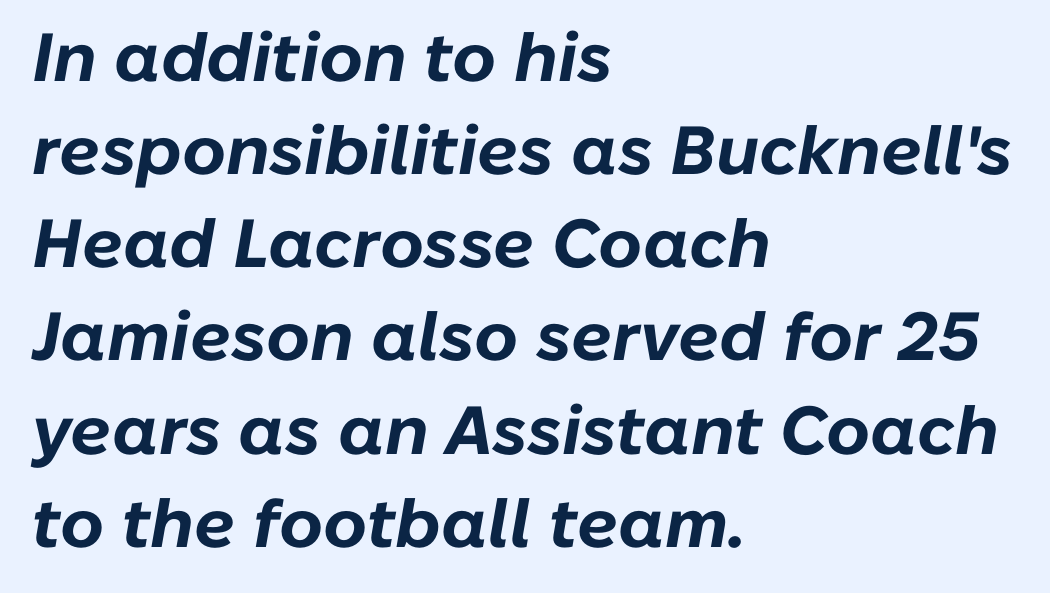
The image shows 68 px bold type, italic (leaning right); set left-aligned, normal line spacing (1.37x), normal letter spacing, not underlined; low stroke contrast and a medium x-height.
